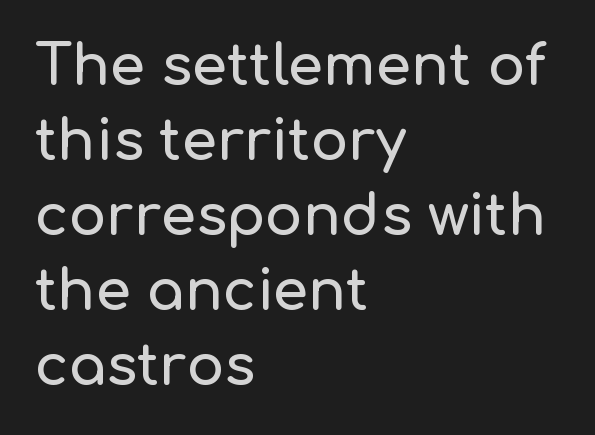
{"serif": "no", "italic": "no", "width": "normal", "stroke_contrast": "low", "x_height": "medium", "monospaced": "no", "underline": "no", "align": "left", "line_spacing": "normal", "line_spacing_ratio": 1.34, "letter_spacing": "normal", "letter_spacing_em": 0.0, "glyph_px": 56}
